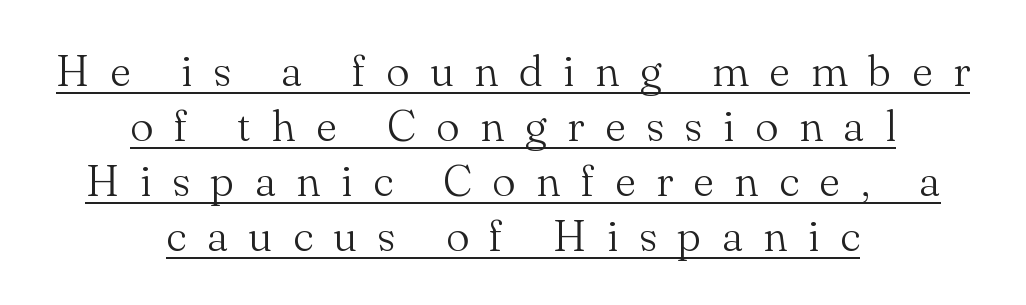
{"serif": "yes", "italic": "no", "bold": "no", "weight": "light", "width": "normal", "stroke_contrast": "medium", "x_height": "small", "monospaced": "no", "underline": "yes", "align": "center", "line_spacing": "normal", "line_spacing_ratio": 1.25, "letter_spacing": "wide", "letter_spacing_em": 0.47, "glyph_px": 44}
